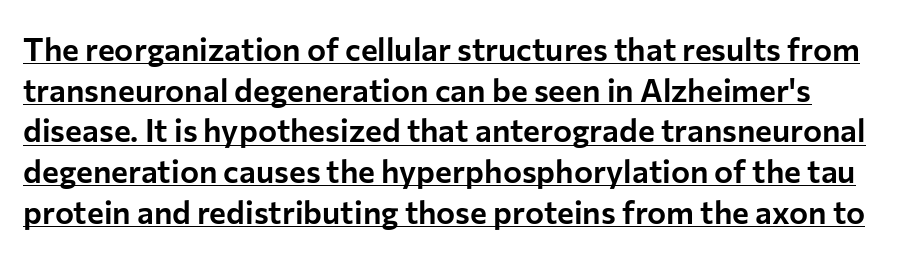
The image shows 32 px sans-serif type, upright; set normal line spacing (1.27x), normal letter spacing, underlined; low stroke contrast and a medium x-height.
